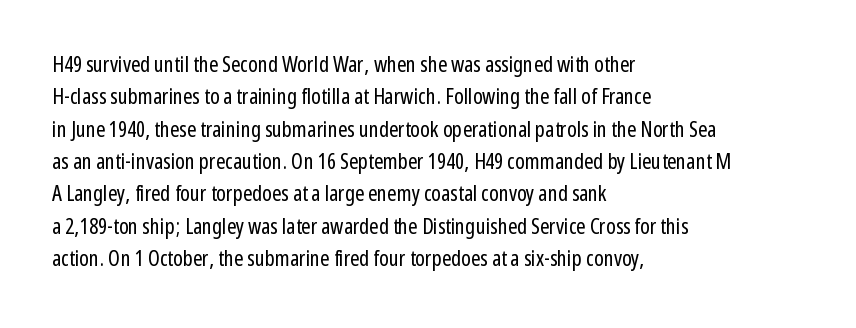
The image shows 22 px text type, upright; set left-aligned, normal line spacing (1.47x), normal letter spacing, not underlined.
